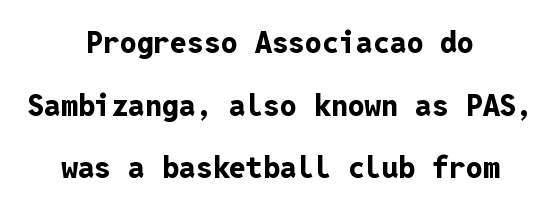
Q: Is the text bold? A: Yes.
Q: Is the text italic (slanted)? A: No, it is upright.
Q: Is the typeface a serif or a sans-serif typeface? A: Sans-serif.
Q: Is the text underlined? A: No.
Q: How is the paragraph aligned? A: Centered.
Q: Is the spacing between letters normal or unusually wide? A: Normal.
Q: Is the spacing between lines tight, normal or loose? A: Loose.
Q: Width (condensed, normal, or wide)? A: Normal.
Q: Stroke contrast? A: Low.
Q: x-height? A: Medium.
Q: Monospaced? A: Yes.
